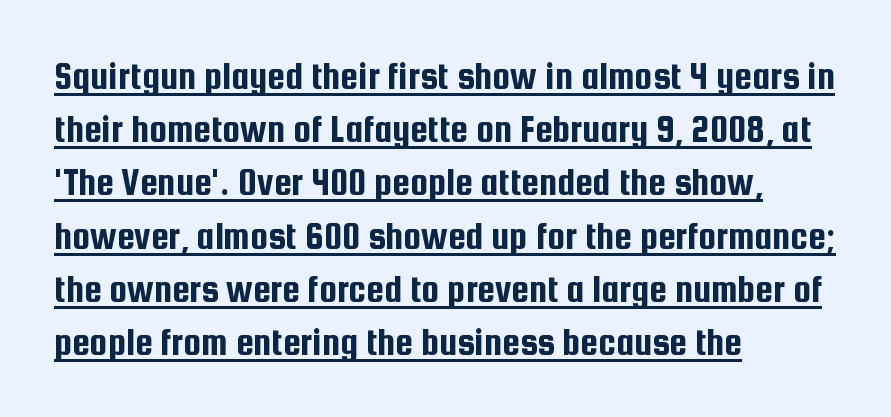
Q: Is the text italic (slanted)? A: No, it is upright.
Q: Is the typeface a serif or a sans-serif typeface? A: Sans-serif.
Q: Is the text underlined? A: Yes.
Q: How is the paragraph aligned? A: Left-aligned.
Q: Is the spacing between letters normal or unusually wide? A: Normal.
Q: Is the spacing between lines tight, normal or loose? A: Normal.
Q: Width (condensed, normal, or wide)? A: Condensed.
Q: Stroke contrast? A: Low.
Q: x-height? A: Medium.
Q: Monospaced? A: No.
